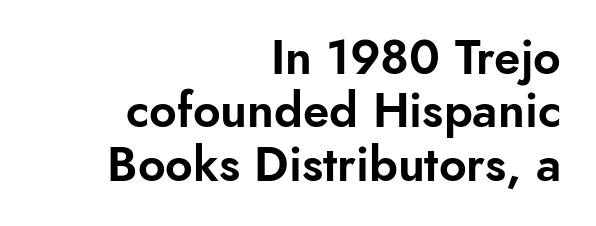
The tracking reads as untouched default to a designer's eye. Leading: reduced. Varying glyph widths throughout — classic text-font behaviour. This sample uses an upright cut, with every glyph sitting square on the baseline. Letterform terminals end flat and unadorned throughout the passage.
